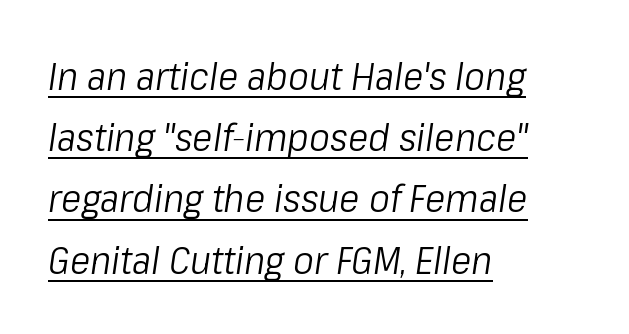
Q: Is the text bold? A: No.
Q: Is the text italic (slanted)? A: Yes, it leans right by about 8 degrees.
Q: Is the text underlined? A: Yes.
Q: How is the paragraph aligned? A: Left-aligned.
Q: Is the spacing between letters normal or unusually wide? A: Normal.
Q: Is the spacing between lines tight, normal or loose? A: Normal.
Q: Width (condensed, normal, or wide)? A: Condensed.
Q: Stroke contrast? A: Low.
Q: x-height? A: Medium.
Q: Monospaced? A: No.
